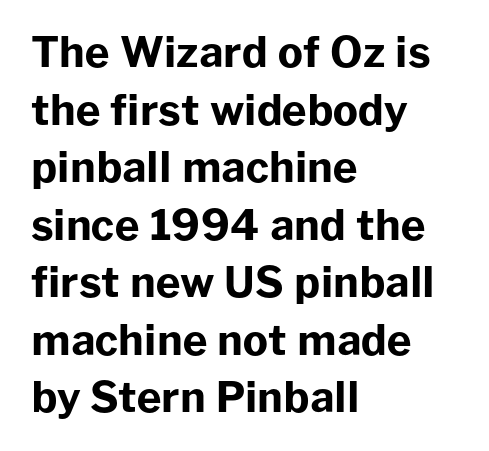
Q: Is the text bold? A: Yes.
Q: Is the text italic (slanted)? A: No, it is upright.
Q: Is the typeface a serif or a sans-serif typeface? A: Sans-serif.
Q: Is the text underlined? A: No.
Q: How is the paragraph aligned? A: Left-aligned.
Q: Is the spacing between letters normal or unusually wide? A: Normal.
Q: Is the spacing between lines tight, normal or loose? A: Normal.
Q: Width (condensed, normal, or wide)? A: Normal.
Q: Stroke contrast? A: Low.
Q: x-height? A: Medium.
Q: Monospaced? A: No.
